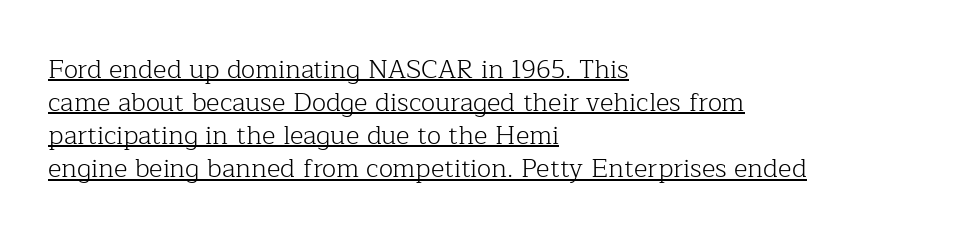
A light-to-regular cut is what we see here. Line spacing here is normal. Every row of glyphs begins at an identical x-position on the left. Unlike italic type, these characters show no tilt at all. Does extra space separate the letters? No, they use regular spacing. The glyphs are accompanied by a horizontal stroke just below them.
